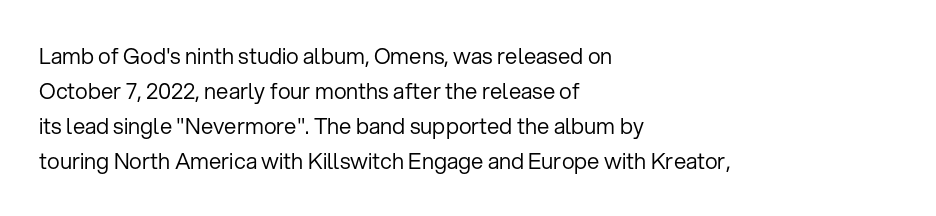
Every stem runs plumb, perpendicular to the baseline. Ink coverage per letter is moderate at most. Does extra space separate the letters? No, they use regular spacing. Line starts are locked; line ends wander. If you measured baseline to baseline, you'd find a middling distance.
